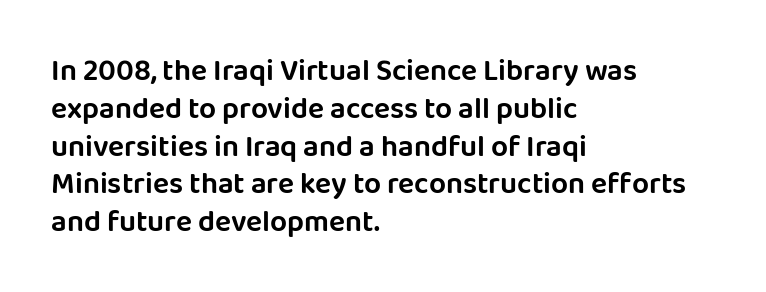
Left-aligned paragraph, ragged on the right. You could not count columns in this text — the font is proportionally spaced. Any mark beneath the type? The region is blank. The axis of the letterforms is exactly vertical. Font category for this specimen: sans-serif.
